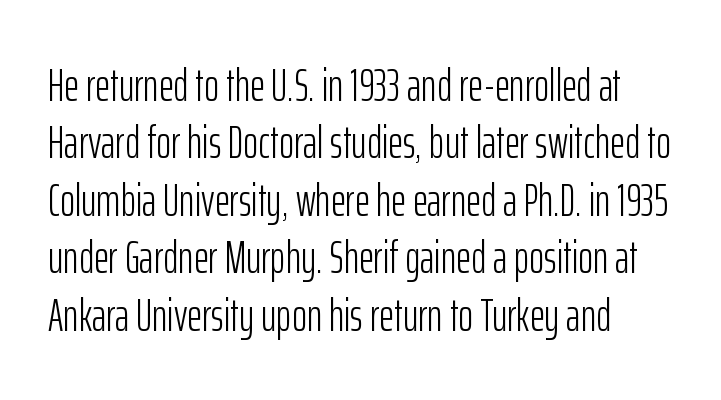
{"serif": "no", "italic": "no", "bold": "no", "weight": "light", "width": "condensed", "stroke_contrast": "low", "x_height": "medium", "monospaced": "no", "underline": "no", "line_spacing": "normal", "line_spacing_ratio": 1.25, "letter_spacing": "normal", "letter_spacing_em": 0.0, "glyph_px": 46}
